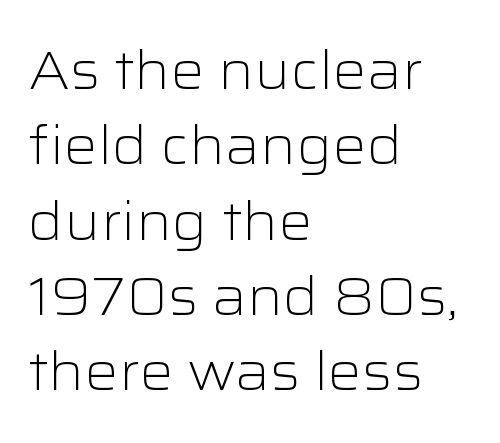
Q: Is the text bold? A: No.
Q: Is the text italic (slanted)? A: No, it is upright.
Q: Is the typeface a serif or a sans-serif typeface? A: Sans-serif.
Q: Is the text underlined? A: No.
Q: How is the paragraph aligned? A: Left-aligned.
Q: Is the spacing between letters normal or unusually wide? A: Normal.
Q: Is the spacing between lines tight, normal or loose? A: Normal.
Q: Width (condensed, normal, or wide)? A: Wide.
Q: Stroke contrast? A: Low.
Q: x-height? A: Medium.
Q: Monospaced? A: No.
